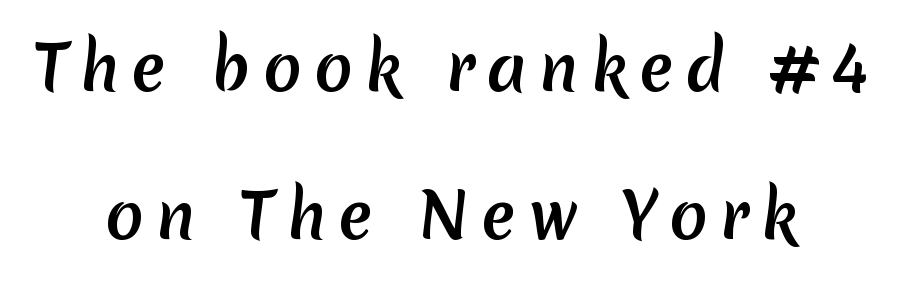
{"serif": "no", "width": "normal", "stroke_contrast": "medium", "x_height": "medium", "monospaced": "no", "underline": "no", "align": "center", "line_spacing": "loose", "line_spacing_ratio": 2.35, "glyph_px": 63}
